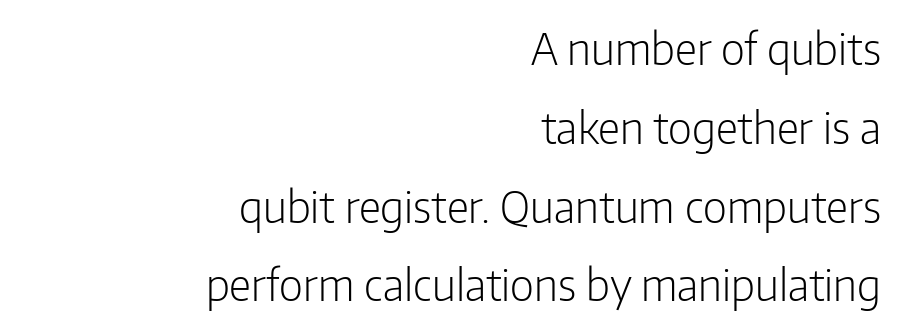
{"serif": "no", "italic": "no", "bold": "no", "weight": "light", "width": "condensed", "stroke_contrast": "low", "x_height": "medium", "monospaced": "no", "underline": "no", "align": "right", "line_spacing_ratio": 1.79, "letter_spacing": "normal", "letter_spacing_em": 0.0, "glyph_px": 44}
